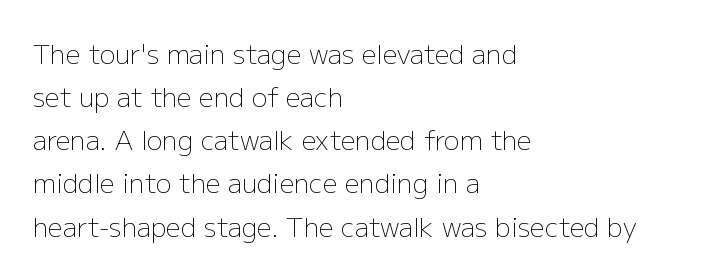
Each word holds together tightly as a unit, with standard inter-letter gaps. Rendered with straight, roman letterforms. These lines are set flush left with a ragged right edge. The area under the type is left untouched.
